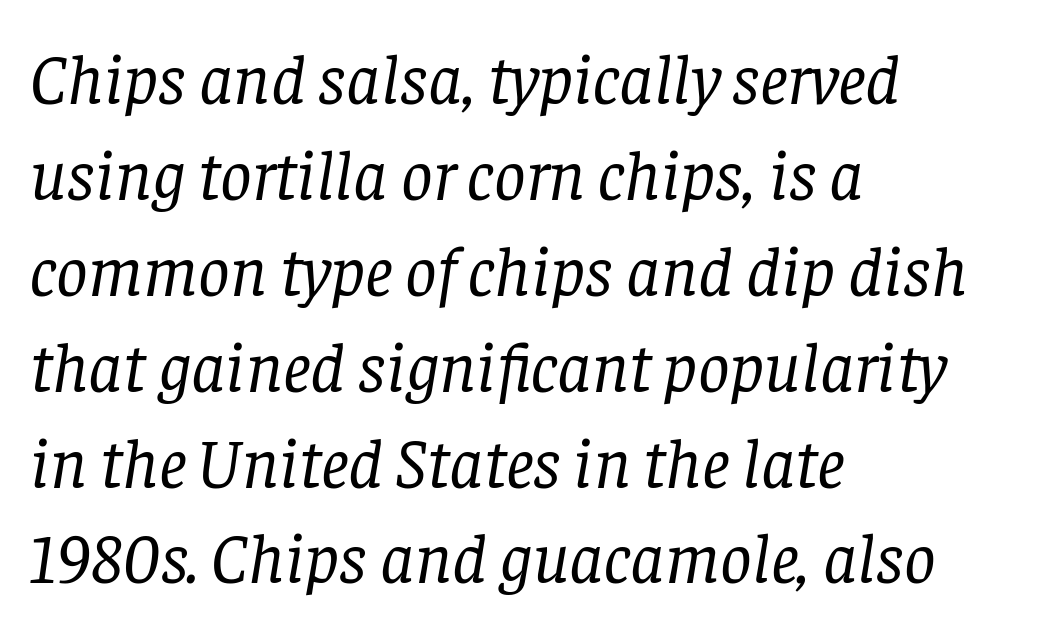
Q: Is the text bold? A: No.
Q: Is the text italic (slanted)? A: Yes, it leans right by about 8 degrees.
Q: Is the typeface a serif or a sans-serif typeface? A: Serif.
Q: Is the text underlined? A: No.
Q: How is the paragraph aligned? A: Left-aligned.
Q: Is the spacing between letters normal or unusually wide? A: Normal.
Q: Is the spacing between lines tight, normal or loose? A: Normal.
Q: Width (condensed, normal, or wide)? A: Normal.
Q: Stroke contrast? A: Low.
Q: x-height? A: Large.
Q: Monospaced? A: No.
